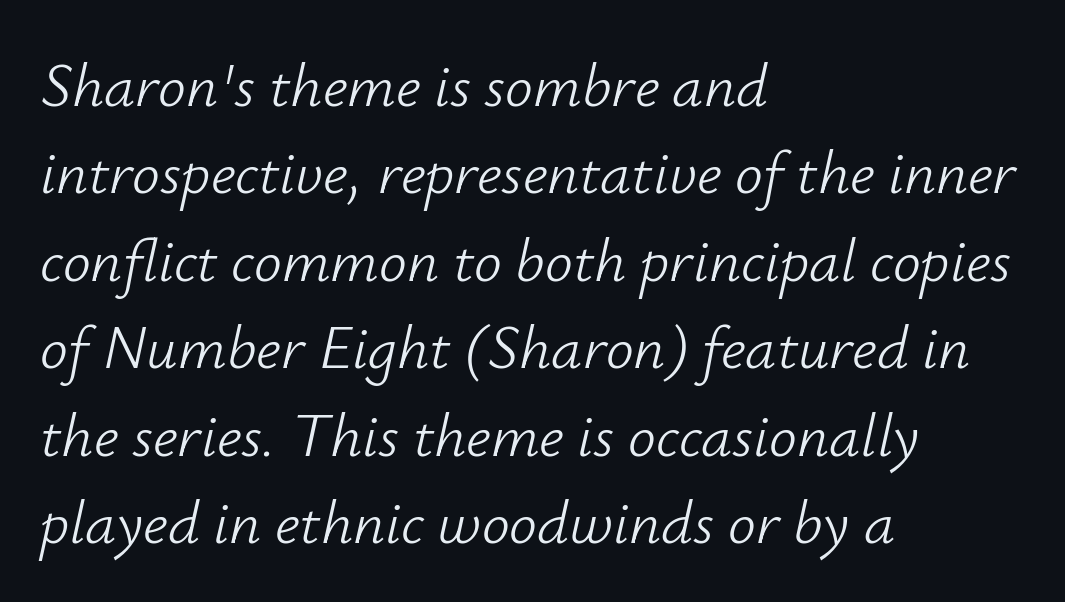
Do the characters align in a grid? No, the font is proportional. Decoration check: the copy has no underline. Caption: multi-line text, flush left, ragged right. This is oblique type, the kind used for emphasis or titles. Leading: standard. Heft: none added — not bold.
